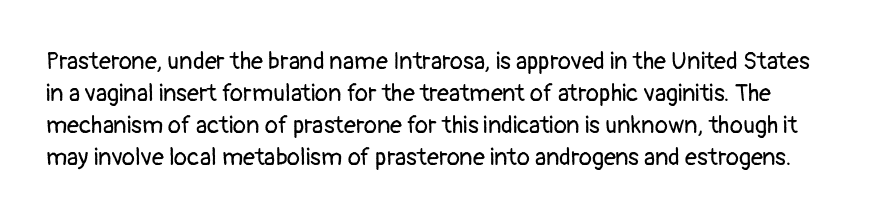
The image shows 24 px text type, upright; set normal line spacing (1.34x), normal letter spacing, not underlined.
